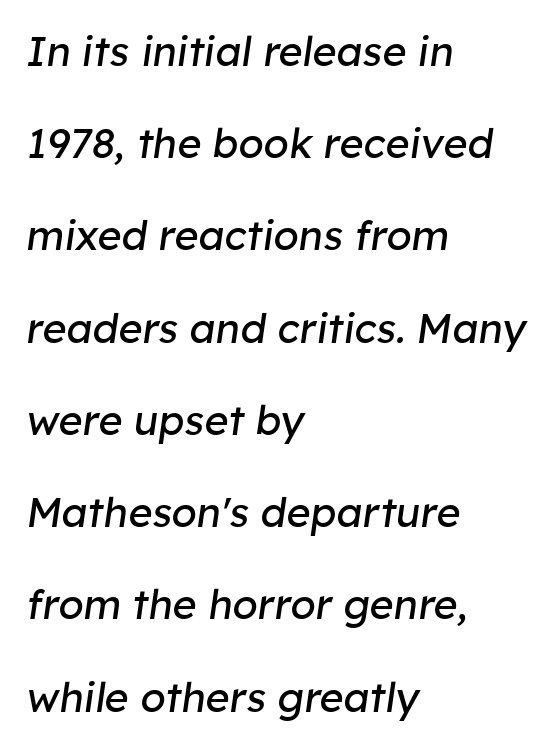
{"italic": "yes", "lean": "right", "slant_degrees": 8, "bold": "no", "weight": "regular", "width": "normal", "stroke_contrast": "low", "x_height": "medium", "monospaced": "no", "underline": "no", "align": "left", "line_spacing": "loose", "line_spacing_ratio": 2.25, "letter_spacing": "normal", "letter_spacing_em": 0.0, "glyph_px": 41}
